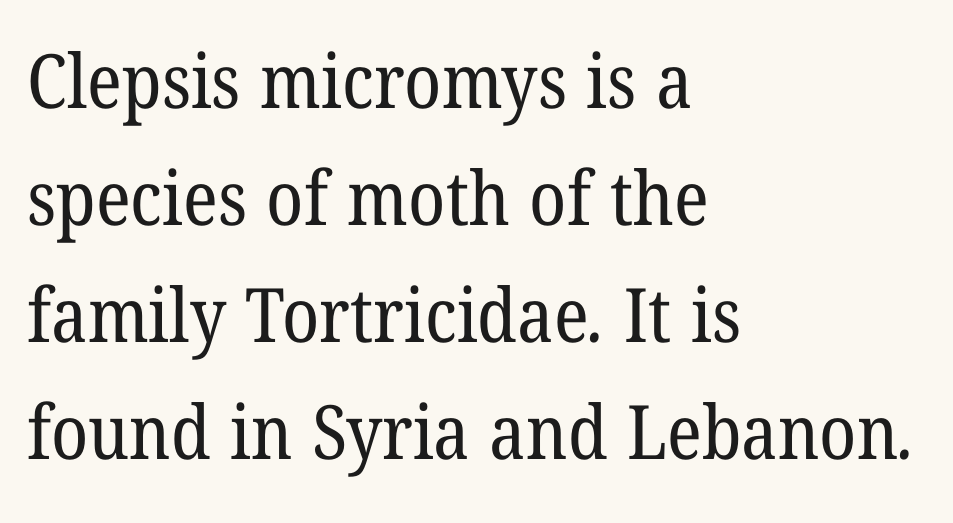
{"serif": "yes", "bold": "no", "weight": "regular", "width": "normal", "stroke_contrast": "low", "x_height": "medium", "monospaced": "no", "underline": "no", "align": "left", "line_spacing": "normal", "line_spacing_ratio": 1.56, "letter_spacing": "normal", "letter_spacing_em": 0.0, "glyph_px": 75}
